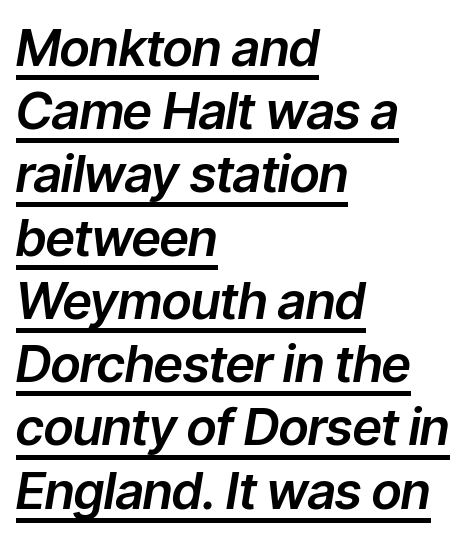
This rendering uses left alignment, leaving the right contour irregular. Letter spacing: default. Each letter keeps its own natural width here, so spacing adapts to shape. Notice how a bar underscores the lettering throughout. Observe the lean: these are italic letterforms.
